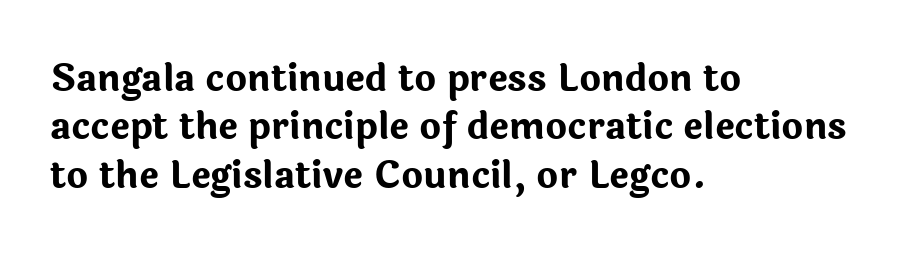
Q: Is the text bold? A: Yes.
Q: Is the text italic (slanted)? A: No, it is upright.
Q: Is the typeface a serif or a sans-serif typeface? A: Sans-serif.
Q: Is the text underlined? A: No.
Q: How is the paragraph aligned? A: Left-aligned.
Q: Is the spacing between letters normal or unusually wide? A: Normal.
Q: Is the spacing between lines tight, normal or loose? A: Normal.
Q: Width (condensed, normal, or wide)? A: Normal.
Q: Stroke contrast? A: Low.
Q: x-height? A: Medium.
Q: Monospaced? A: No.
